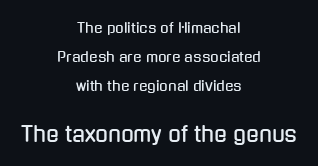
{"italic": "no", "underline": "no", "align": "center", "line_spacing": "loose", "line_spacing_ratio": 2.06, "letter_spacing": "normal", "letter_spacing_em": 0.0, "larger_block": "second", "size_ratio": 1.5, "glyph_px": 21}
